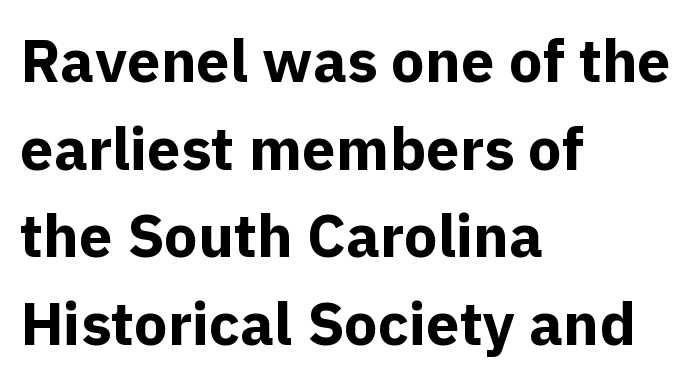
The image shows 60 px bold sans-serif type, upright; set left-aligned, normal line spacing (1.46x), normal letter spacing, not underlined; a medium x-height.
